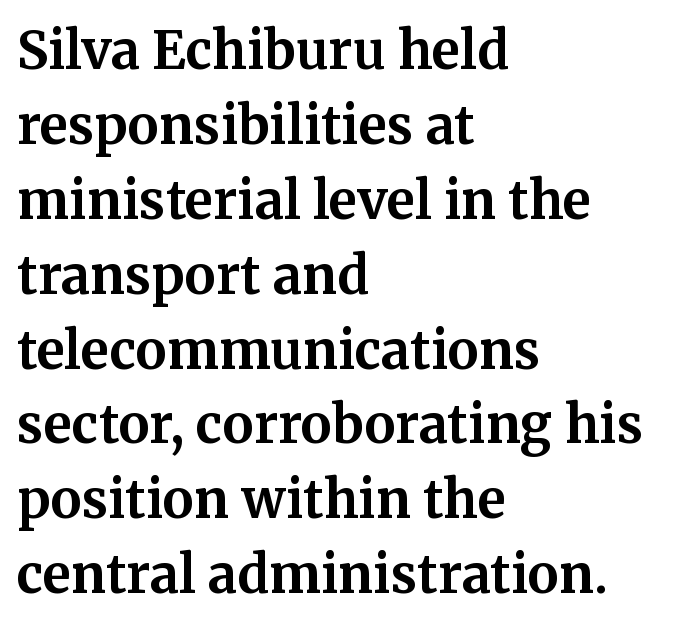
Q: Is the text bold? A: Yes.
Q: Is the text italic (slanted)? A: No, it is upright.
Q: Is the typeface a serif or a sans-serif typeface? A: Serif.
Q: Is the text underlined? A: No.
Q: How is the paragraph aligned? A: Left-aligned.
Q: Is the spacing between letters normal or unusually wide? A: Normal.
Q: Is the spacing between lines tight, normal or loose? A: Normal.
Q: Width (condensed, normal, or wide)? A: Normal.
Q: Stroke contrast? A: Medium.
Q: x-height? A: Medium.
Q: Monospaced? A: No.
